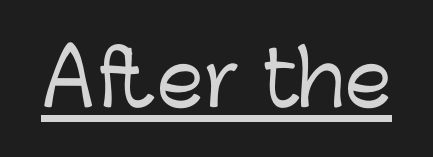
{"serif": "no", "italic": "no", "width": "normal", "stroke_contrast": "low", "x_height": "medium", "monospaced": "no", "underline": "yes", "letter_spacing": "normal", "letter_spacing_em": 0.0, "glyph_px": 75}
